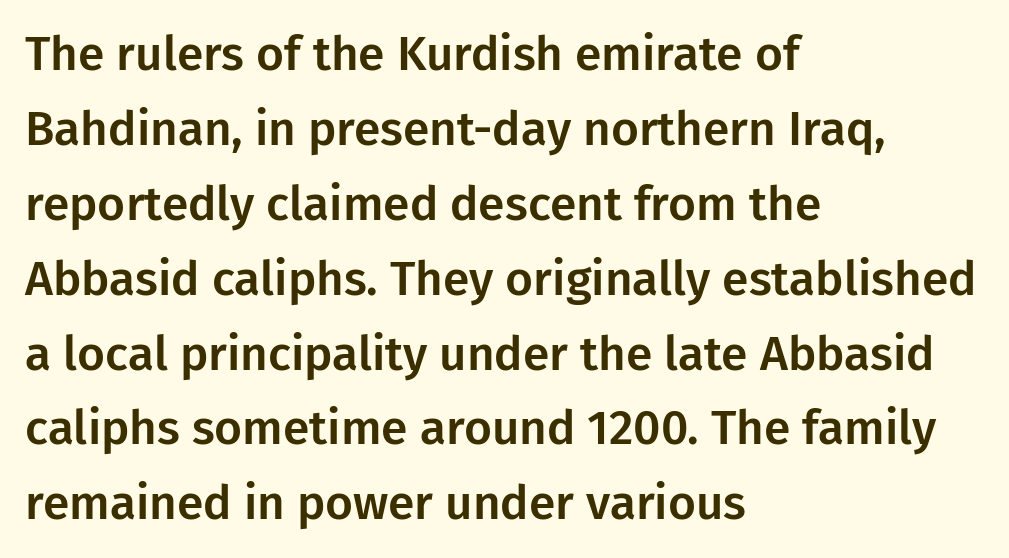
The image shows 48 px sans-serif type, upright; set left-aligned, normal line spacing (1.56x), normal letter spacing, not underlined; low stroke contrast and a medium x-height.
